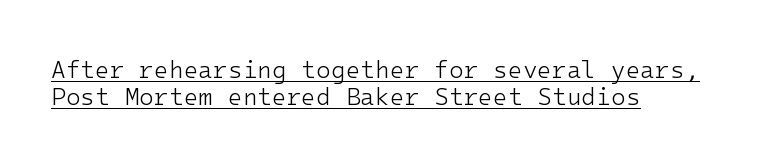
{"italic": "no", "bold": "no", "underline": "yes", "align": "left", "line_spacing": "tight", "line_spacing_ratio": 1.14, "letter_spacing": "normal", "letter_spacing_em": 0.0, "glyph_px": 24}
